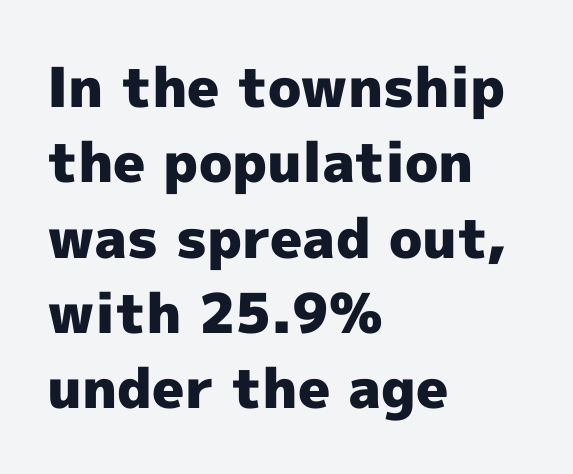
Q: Is the text bold? A: Yes.
Q: Is the text italic (slanted)? A: No, it is upright.
Q: Is the typeface a serif or a sans-serif typeface? A: Sans-serif.
Q: Is the text underlined? A: No.
Q: How is the paragraph aligned? A: Left-aligned.
Q: Is the spacing between letters normal or unusually wide? A: Normal.
Q: Is the spacing between lines tight, normal or loose? A: Normal.
Q: Width (condensed, normal, or wide)? A: Normal.
Q: x-height? A: Medium.
Q: Monospaced? A: No.
